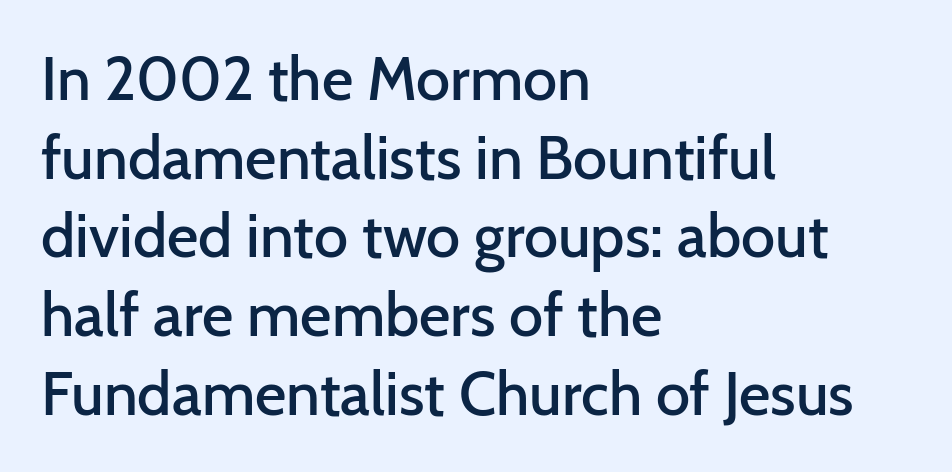
Q: Is the text bold? A: Semi-bold.
Q: Is the text italic (slanted)? A: No, it is upright.
Q: Is the typeface a serif or a sans-serif typeface? A: Sans-serif.
Q: Is the text underlined? A: No.
Q: How is the paragraph aligned? A: Left-aligned.
Q: Is the spacing between letters normal or unusually wide? A: Normal.
Q: Is the spacing between lines tight, normal or loose? A: Normal.
Q: Width (condensed, normal, or wide)? A: Normal.
Q: Stroke contrast? A: Low.
Q: x-height? A: Medium.
Q: Monospaced? A: No.
